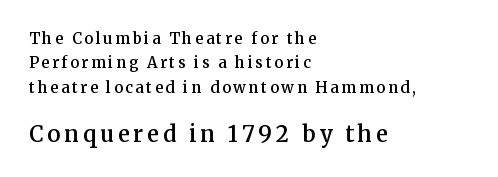
The image shows 22 px text type, upright; set left-aligned, normal line spacing (1.63x), not underlined; the second (bottom) block is 1.47x larger.
